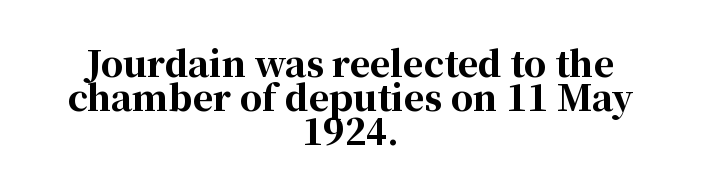
The image shows 35 px bold serif type, upright; set centered, tight line spacing (0.97x), normal letter spacing, not underlined; high stroke contrast and a medium x-height.
